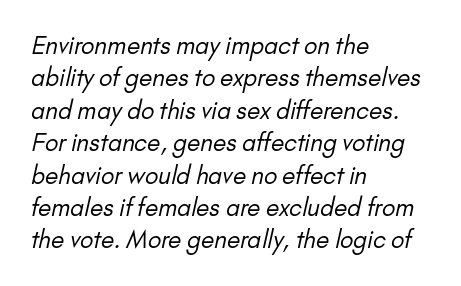
Just letters on the line, the space beneath them empty. Leading matches the norm, producing a regular column. Glyph-to-glyph distance matches everyday printed text. Left-aligned paragraph, ragged on the right. The cut favours lightness, reaching ordinary text weight at its darkest.
